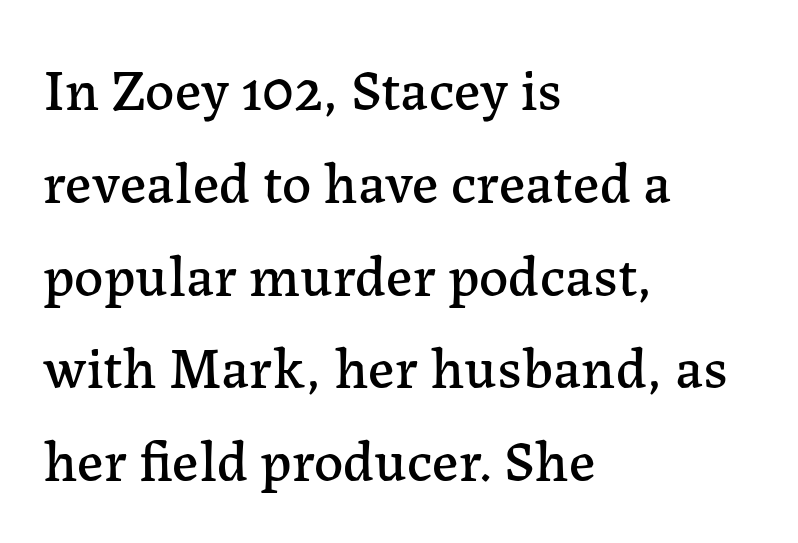
Q: Is the text italic (slanted)? A: No, it is upright.
Q: Is the typeface a serif or a sans-serif typeface? A: Serif.
Q: Is the text underlined? A: No.
Q: How is the paragraph aligned? A: Left-aligned.
Q: Is the spacing between letters normal or unusually wide? A: Normal.
Q: Is the spacing between lines tight, normal or loose? A: Normal.
Q: Width (condensed, normal, or wide)? A: Normal.
Q: Stroke contrast? A: Low.
Q: x-height? A: Medium.
Q: Monospaced? A: No.
